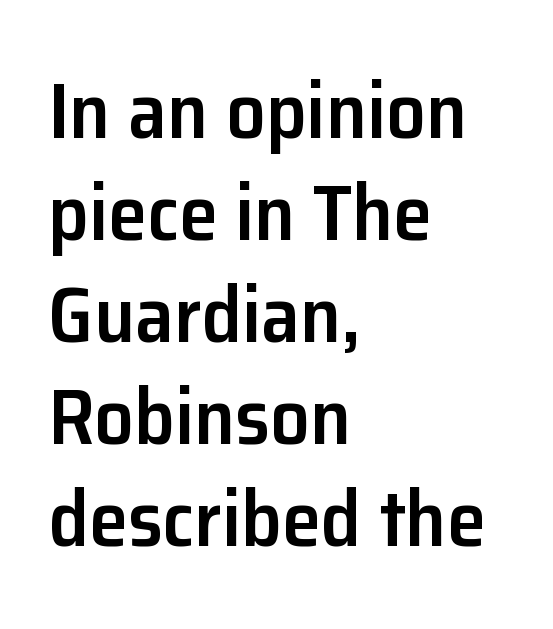
Q: Is the text bold? A: Semi-bold.
Q: Is the text italic (slanted)? A: No, it is upright.
Q: Is the typeface a serif or a sans-serif typeface? A: Sans-serif.
Q: Is the text underlined? A: No.
Q: How is the paragraph aligned? A: Left-aligned.
Q: Is the spacing between letters normal or unusually wide? A: Normal.
Q: Is the spacing between lines tight, normal or loose? A: Normal.
Q: Width (condensed, normal, or wide)? A: Normal.
Q: Stroke contrast? A: Low.
Q: x-height? A: Medium.
Q: Monospaced? A: No.
